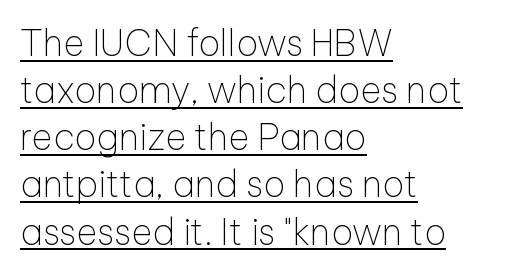
The image shows 36 px thin sans-serif type, upright; set left-aligned, normal line spacing (1.31x), normal letter spacing, underlined; low stroke contrast and a medium x-height.
